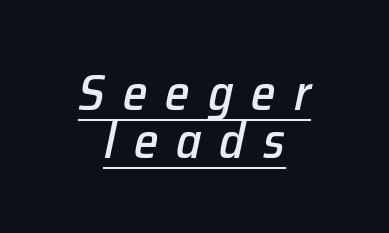
Q: Is the text italic (slanted)? A: Yes, it leans right by about 12 degrees.
Q: Is the text underlined? A: Yes.
Q: How is the paragraph aligned? A: Centered.
Q: Is the spacing between letters normal or unusually wide? A: Unusually wide.
Q: Is the spacing between lines tight, normal or loose? A: Tight.
Q: Width (condensed, normal, or wide)? A: Normal.
Q: Stroke contrast? A: Low.
Q: x-height? A: Medium.
Q: Monospaced? A: No.
